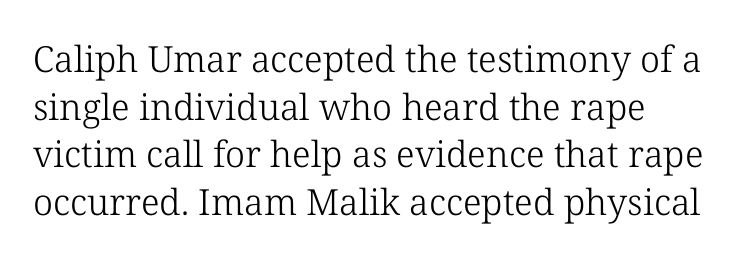
The lettering stays uniformly vertical, giving the passage a roman look. In terms of leading, this rendering sits right in the middle. Each row of text sits above clean, open space. The rendering keeps characters at their native spacing. A typesetter would call this proportional, since set widths differ per character. The strokes are not fattened; the text isn't bold.
